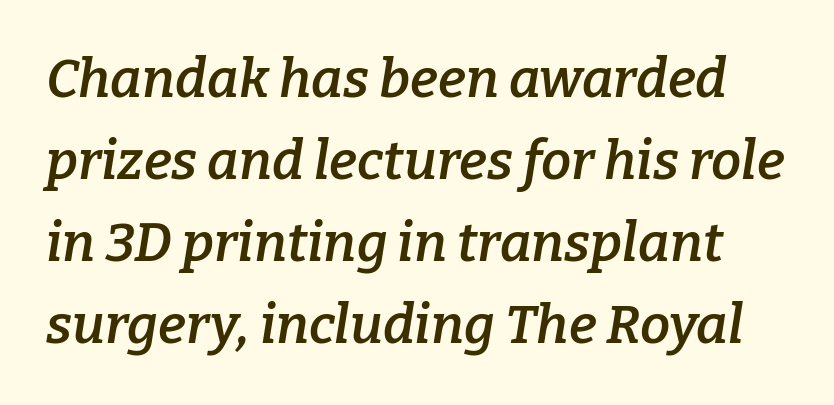
Q: Is the text bold? A: Semi-bold.
Q: Is the text italic (slanted)? A: Yes, it leans right by about 9 degrees.
Q: Is the typeface a serif or a sans-serif typeface? A: Serif.
Q: Is the text underlined? A: No.
Q: Is the spacing between letters normal or unusually wide? A: Normal.
Q: Is the spacing between lines tight, normal or loose? A: Normal.
Q: Width (condensed, normal, or wide)? A: Normal.
Q: Stroke contrast? A: Low.
Q: x-height? A: Medium.
Q: Monospaced? A: No.
